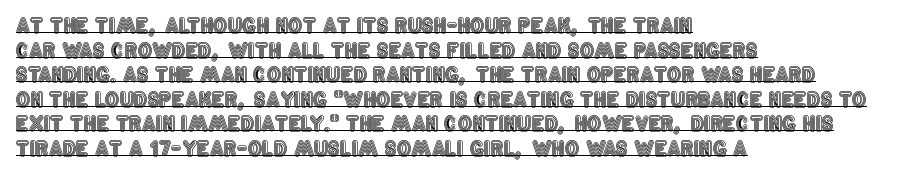
The gaps between neighbouring characters are ordinary and unremarkable. Does the lettering tilt? It doesn't — this is upright. The rag falls on the right side of this text block. Is there an underline? Yes — a line sits under the letters.
